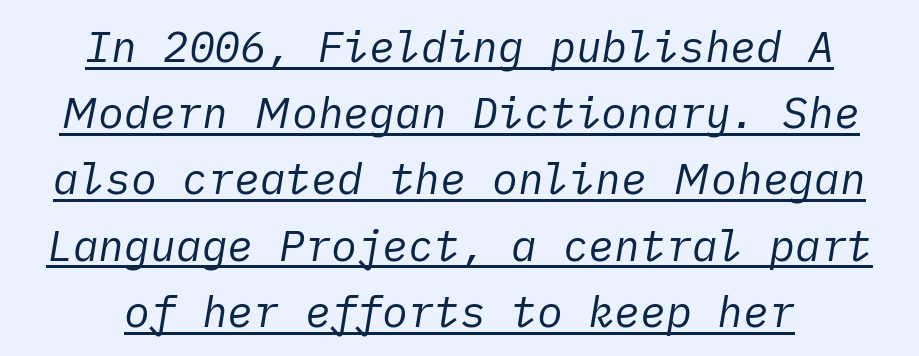
{"italic": "yes", "lean": "right", "slant_degrees": 10, "bold": "no", "weight": "regular", "width": "normal", "stroke_contrast": "low", "x_height": "medium", "underline": "yes", "align": "center", "line_spacing": "normal", "line_spacing_ratio": 1.54, "letter_spacing": "normal", "letter_spacing_em": 0.0, "glyph_px": 43}
